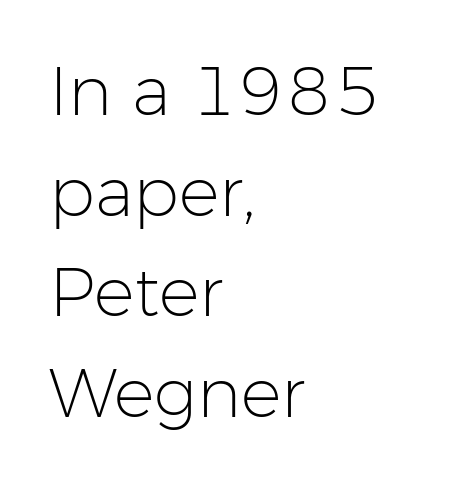
The image shows 68 px light sans-serif type, upright; set left-aligned, normal line spacing (1.48x), normal letter spacing, not underlined; low stroke contrast and a medium x-height.
